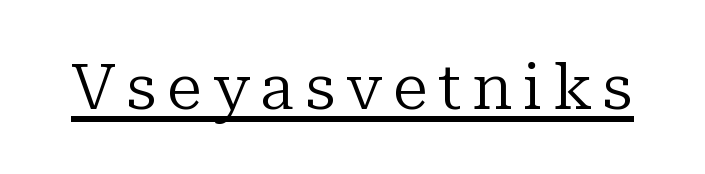
Q: Is the text bold? A: No.
Q: Is the text italic (slanted)? A: No, it is upright.
Q: Is the typeface a serif or a sans-serif typeface? A: Serif.
Q: Is the text underlined? A: Yes.
Q: Width (condensed, normal, or wide)? A: Normal.
Q: Stroke contrast? A: Low.
Q: x-height? A: Medium.
Q: Monospaced? A: No.
